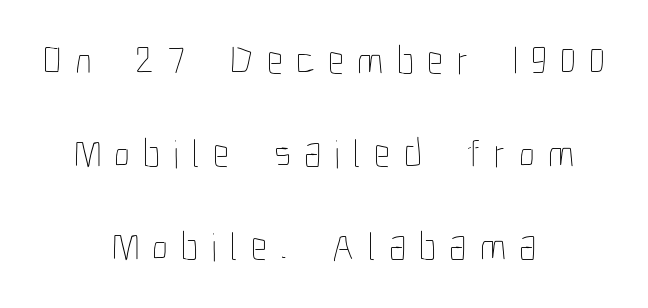
The image shows 40 px thin, condensed type, upright; set centered, loose line spacing (2.32x), unusually wide letter spacing (+0.33 em), not underlined; low stroke contrast and a medium x-height.
